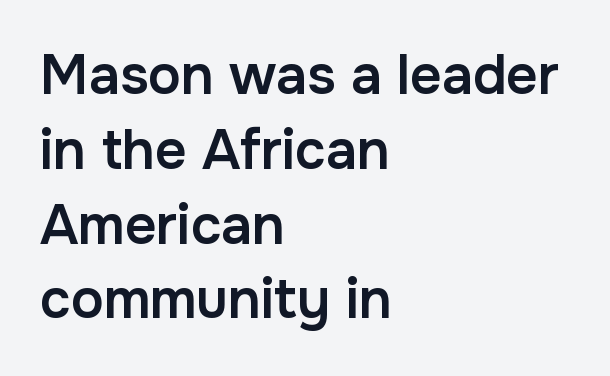
{"serif": "no", "italic": "no", "bold": "semi", "weight": "semibold", "width": "normal", "stroke_contrast": "low", "x_height": "medium", "monospaced": "no", "underline": "no", "align": "left", "line_spacing": "normal", "line_spacing_ratio": 1.36, "letter_spacing": "normal", "letter_spacing_em": 0.0, "glyph_px": 55}
